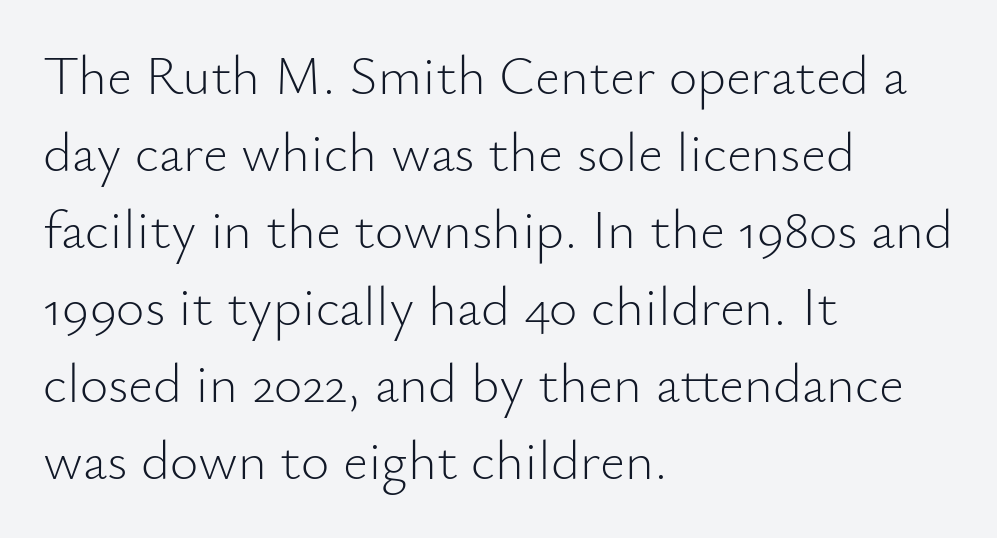
No chunkiness to these letters — they're not bold. These lines keep a tight, regular rhythm from letter to letter. You can tell from the bare stems that sans-serif type was used. Alignment: flush left. If you drew a line through each stem, it would be perfectly vertical.
